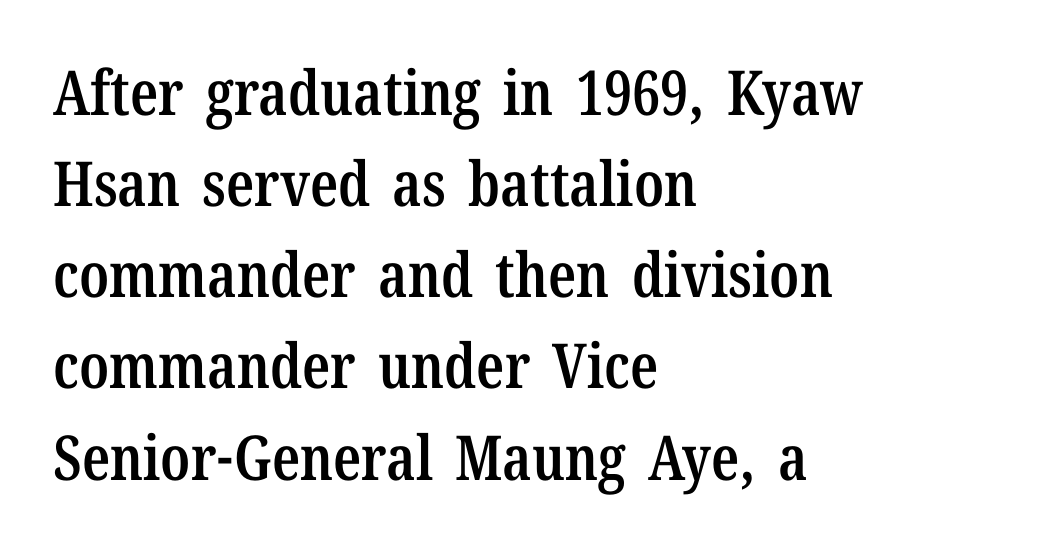
Here the designer chose a conventional face with non-uniform glyph widths. This sample uses a serif face. Descenders hang freely into open space. Quick note: not italic, upright. Regarding leading, the lines here are spaced in the standard way. Compared with an ordinary text face, these strokes are moderately heavier — a semibold.
